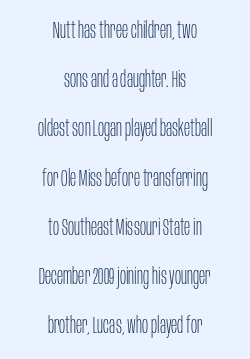
Leading: increased. The paragraph shown floats in the horizontal middle. A roman cut, with each character standing at attention. Standard letterfit; no display-style spreading of the glyphs.
